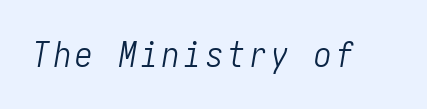
{"italic": "yes", "lean": "right", "slant_degrees": 10, "bold": "no", "weight": "light", "width": "condensed", "stroke_contrast": "low", "x_height": "medium", "underline": "no", "glyph_px": 35}
